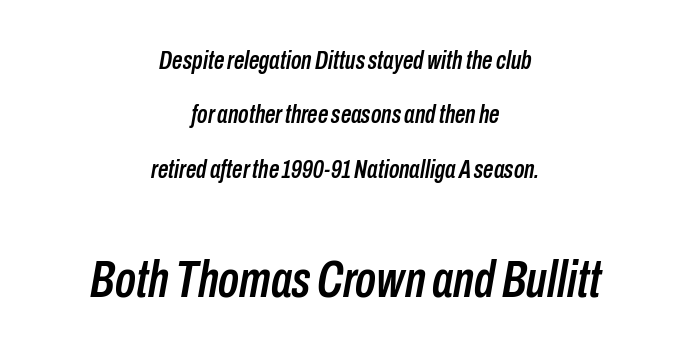
The image shows 52 px condensed type, italic (leaning right); set centered, loose line spacing (2.09x), normal letter spacing, not underlined; the second (bottom) block is 2.0x larger; low stroke contrast and a medium x-height.
